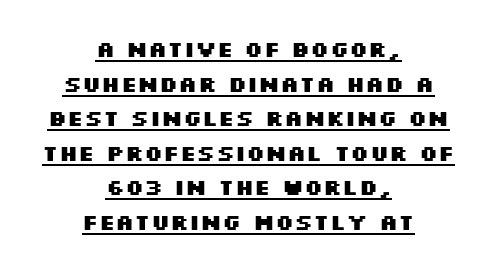
Q: Is the text bold? A: Yes.
Q: Is the text italic (slanted)? A: No, it is upright.
Q: Is the text underlined? A: Yes.
Q: How is the paragraph aligned? A: Centered.
Q: Is the spacing between letters normal or unusually wide? A: Normal.
Q: Is the spacing between lines tight, normal or loose? A: Normal.
